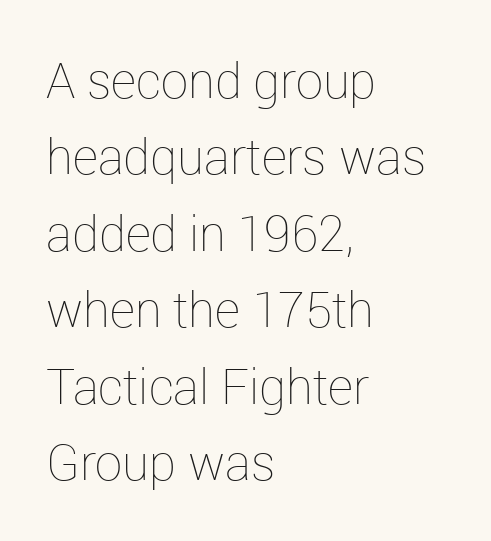
Q: Is the text bold? A: No.
Q: Is the text italic (slanted)? A: No, it is upright.
Q: Is the text underlined? A: No.
Q: How is the paragraph aligned? A: Left-aligned.
Q: Is the spacing between letters normal or unusually wide? A: Normal.
Q: Is the spacing between lines tight, normal or loose? A: Normal.
Q: Width (condensed, normal, or wide)? A: Normal.
Q: Stroke contrast? A: Low.
Q: x-height? A: Medium.
Q: Monospaced? A: No.
